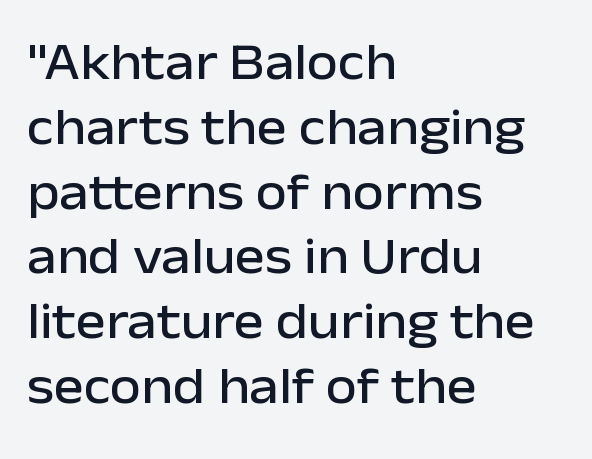
{"serif": "no", "italic": "no", "width": "normal", "stroke_contrast": "low", "x_height": "medium", "monospaced": "no", "underline": "no", "align": "left", "line_spacing": "normal", "line_spacing_ratio": 1.27, "letter_spacing": "normal", "letter_spacing_em": 0.0, "glyph_px": 51}
